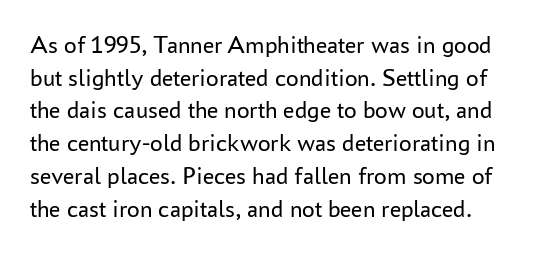
The image shows 25 px text type, upright; set normal line spacing (1.31x), normal letter spacing, not underlined.
